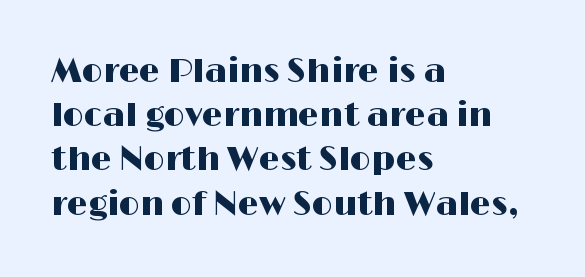
The image shows 33 px wide sans-serif type, upright; set left-aligned, normal line spacing (1.34x), normal letter spacing, not underlined; high stroke contrast and a medium x-height.
